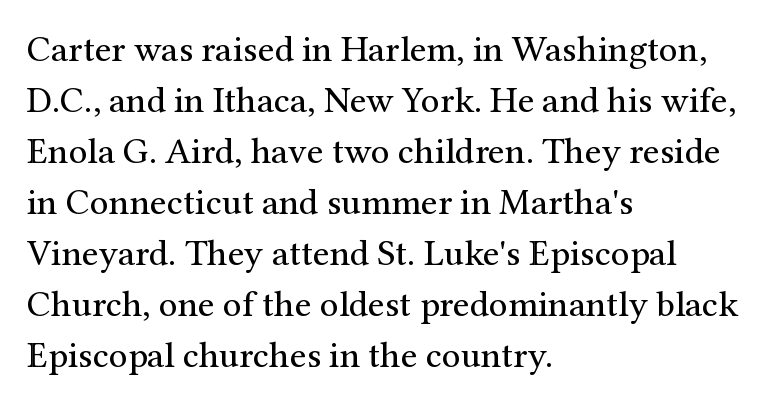
{"serif": "yes", "italic": "no", "bold": "no", "weight": "regular", "width": "normal", "stroke_contrast": "medium", "x_height": "medium", "monospaced": "no", "underline": "no", "align": "left", "line_spacing": "normal", "line_spacing_ratio": 1.38, "letter_spacing": "normal", "letter_spacing_em": 0.0, "glyph_px": 37}
